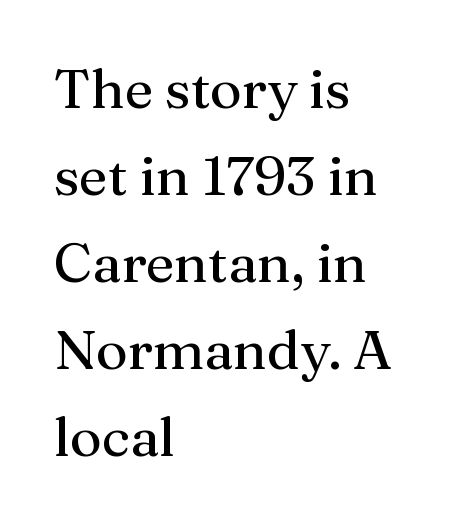
{"serif": "yes", "italic": "no", "bold": "no", "weight": "regular", "width": "normal", "stroke_contrast": "medium", "x_height": "medium", "monospaced": "no", "underline": "no", "align": "left", "line_spacing": "normal", "line_spacing_ratio": 1.58, "letter_spacing": "normal", "letter_spacing_em": 0.0, "glyph_px": 55}
